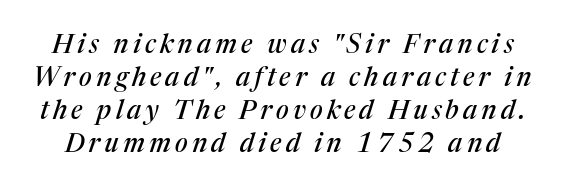
The image shows 26 px text type, italic (leaning right); set normal line spacing (1.27x), not underlined.
